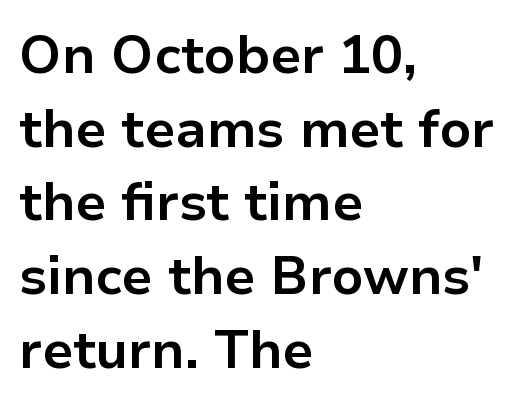
Q: Is the text bold? A: Yes.
Q: Is the text italic (slanted)? A: No, it is upright.
Q: Is the typeface a serif or a sans-serif typeface? A: Sans-serif.
Q: Is the text underlined? A: No.
Q: How is the paragraph aligned? A: Left-aligned.
Q: Is the spacing between letters normal or unusually wide? A: Normal.
Q: Is the spacing between lines tight, normal or loose? A: Normal.
Q: Width (condensed, normal, or wide)? A: Normal.
Q: Stroke contrast? A: Low.
Q: x-height? A: Medium.
Q: Monospaced? A: No.
